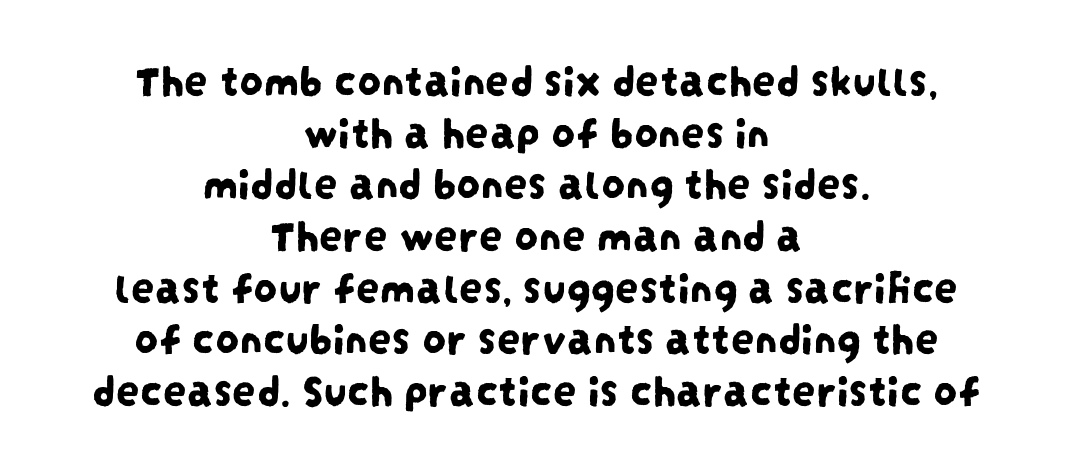
{"serif": "no", "width": "condensed", "stroke_contrast": "low", "x_height": "large", "monospaced": "no", "underline": "no", "align": "center", "line_spacing": "tight", "line_spacing_ratio": 1.1, "letter_spacing": "normal", "letter_spacing_em": 0.0, "glyph_px": 47}
